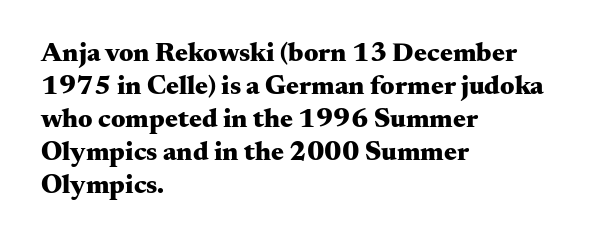
{"italic": "no", "bold": "yes", "underline": "no", "align": "left", "line_spacing_ratio": 1.22, "letter_spacing": "normal", "letter_spacing_em": 0.0, "glyph_px": 27}
